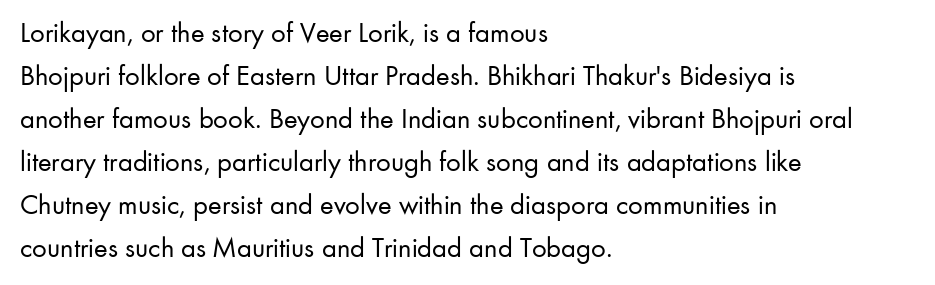
{"serif": "no", "italic": "no", "bold": "no", "weight": "regular", "width": "normal", "stroke_contrast": "low", "x_height": "small", "monospaced": "no", "underline": "no", "align": "left", "line_spacing": "normal", "line_spacing_ratio": 1.48, "letter_spacing": "normal", "letter_spacing_em": 0.0, "glyph_px": 29}
